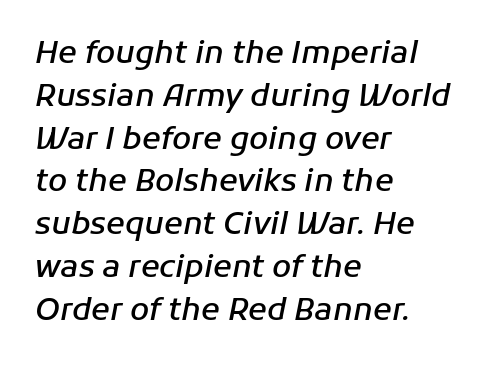
Evenly set lines give the paragraph a standard silhouette. Spacing between characters is what you'd get straight out of the box. The strokes are fattened partway — semibold, not bold. In CSS terms this would be text-align: left.
